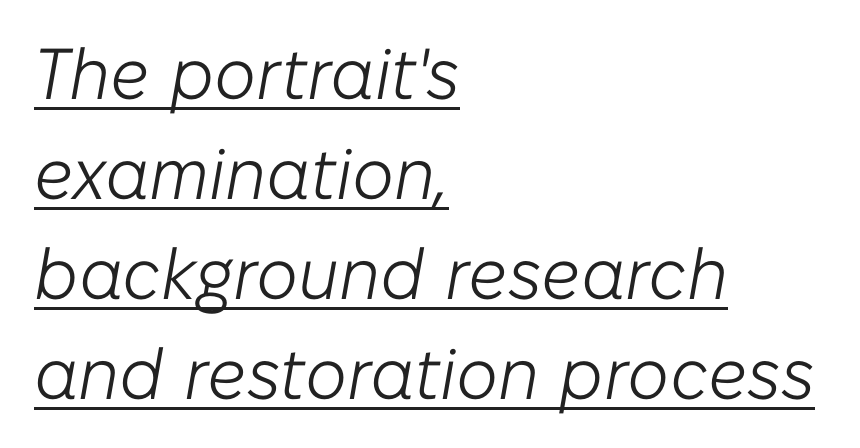
{"italic": "yes", "lean": "right", "slant_degrees": 10, "bold": "no", "weight": "light", "width": "normal", "stroke_contrast": "low", "x_height": "medium", "monospaced": "no", "underline": "yes", "align": "left", "line_spacing": "normal", "line_spacing_ratio": 1.39, "letter_spacing": "normal", "letter_spacing_em": 0.0, "glyph_px": 72}
